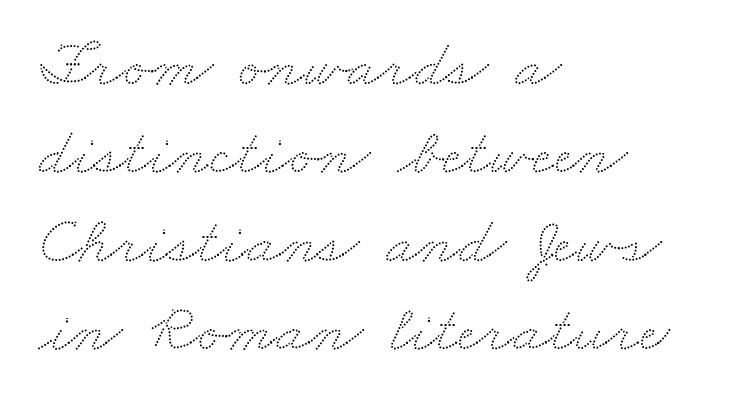
{"width": "wide", "stroke_contrast": "low", "x_height": "small", "monospaced": "no", "underline": "no", "align": "left", "line_spacing": "normal", "line_spacing_ratio": 1.32, "letter_spacing": "normal", "letter_spacing_em": 0.0, "glyph_px": 67}
